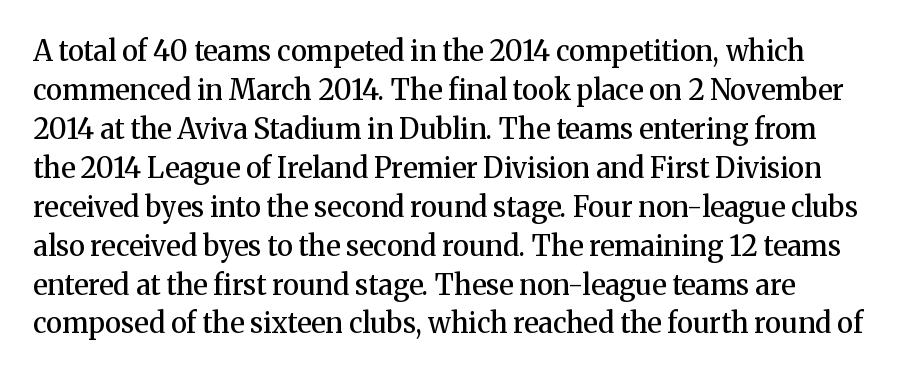
The letters stand straight up with perfectly vertical stems. Check the space under the baseline: it is left empty. Glyph-to-glyph distance matches everyday printed text. Examine the stroke ends and you'll spot serifs. This sample keeps an unexceptional amount of space between lines.
